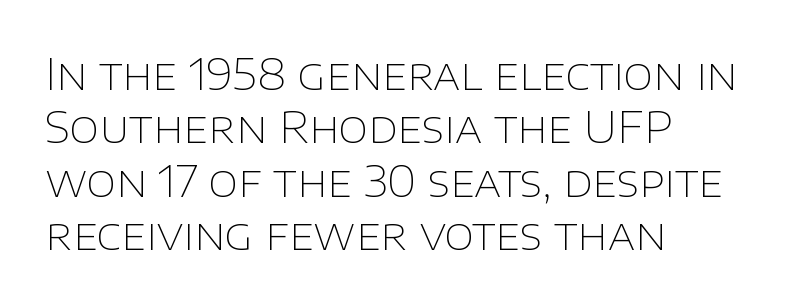
{"serif": "no", "italic": "no", "bold": "no", "weight": "thin", "width": "normal", "stroke_contrast": "low", "x_height": "large", "monospaced": "no", "underline": "no", "align": "left", "line_spacing_ratio": 1.24, "letter_spacing": "normal", "letter_spacing_em": 0.0, "glyph_px": 43}
